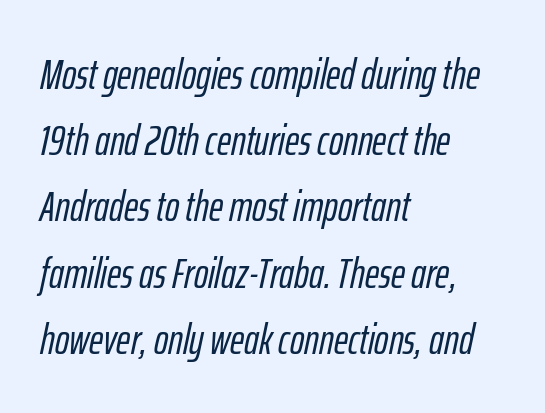
The line-height multiplier appears to be the usual default. One-word summary of the alignment: left. Plain, unruled lines of type. The font's italic variant was chosen for this text. The passage shown is typed in a proportional face where columns would drift.
